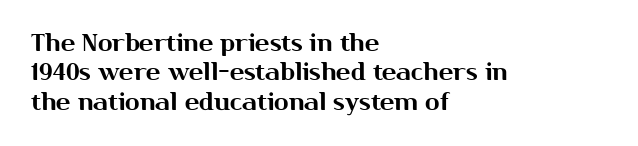
The lettering stays uniformly vertical, giving the passage a roman look. The letterforms sit shoulder to shoulder at normal distance. The setting favours the left margin, as ordinary paragraphs usually do. Decoration check: the copy has no underline.
